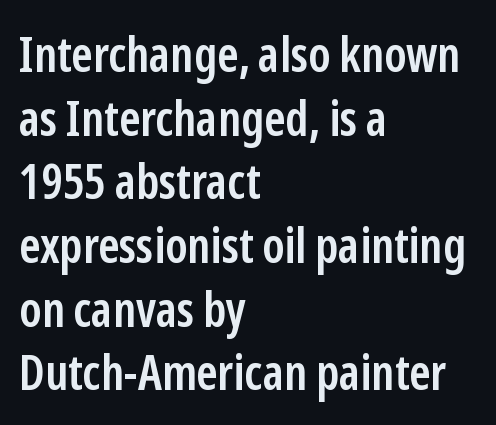
Q: Is the text bold? A: Semi-bold.
Q: Is the text italic (slanted)? A: No, it is upright.
Q: Is the typeface a serif or a sans-serif typeface? A: Sans-serif.
Q: Is the text underlined? A: No.
Q: How is the paragraph aligned? A: Left-aligned.
Q: Is the spacing between letters normal or unusually wide? A: Normal.
Q: Is the spacing between lines tight, normal or loose? A: Normal.
Q: Width (condensed, normal, or wide)? A: Condensed.
Q: Stroke contrast? A: Low.
Q: x-height? A: Medium.
Q: Monospaced? A: No.
